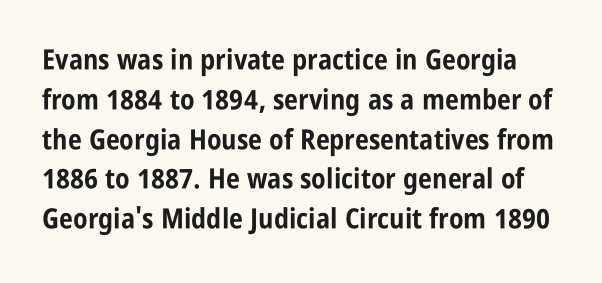
The image shows 28 px bold, condensed sans-serif type, upright; set normal line spacing (1.42x), normal letter spacing, not underlined; low stroke contrast and a large x-height.
